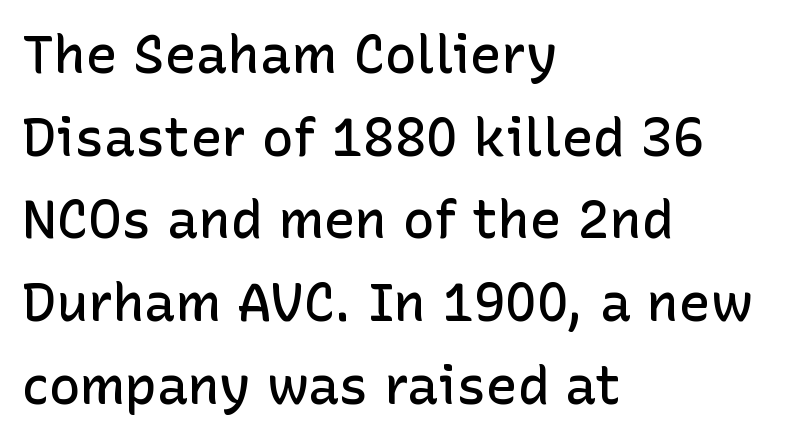
Q: Is the text bold? A: Semi-bold.
Q: Is the text italic (slanted)? A: No, it is upright.
Q: Is the typeface a serif or a sans-serif typeface? A: Sans-serif.
Q: Is the text underlined? A: No.
Q: How is the paragraph aligned? A: Left-aligned.
Q: Is the spacing between letters normal or unusually wide? A: Normal.
Q: Is the spacing between lines tight, normal or loose? A: Normal.
Q: Width (condensed, normal, or wide)? A: Normal.
Q: Stroke contrast? A: Low.
Q: x-height? A: Medium.
Q: Monospaced? A: No.
